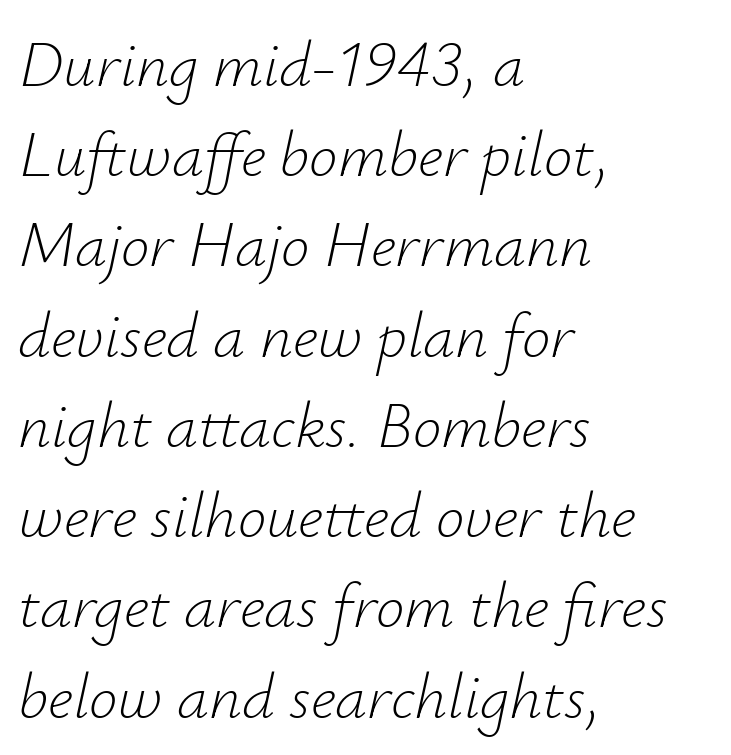
Students, note that the glyphs here touch the page at normal intervals. Descenders hang freely into open space. Left-aligned paragraph, ragged on the right. The face looks like a standard text weight, possibly lighter.
